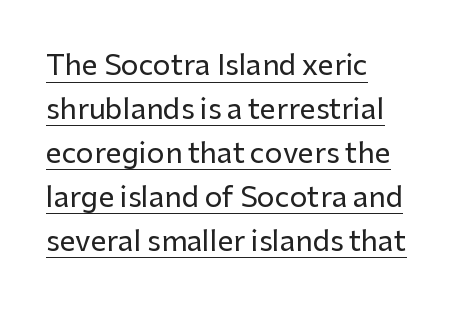
{"serif": "no", "italic": "no", "width": "normal", "stroke_contrast": "low", "x_height": "medium", "monospaced": "no", "underline": "yes", "align": "left", "line_spacing": "normal", "line_spacing_ratio": 1.57, "letter_spacing": "normal", "letter_spacing_em": 0.0, "glyph_px": 28}
